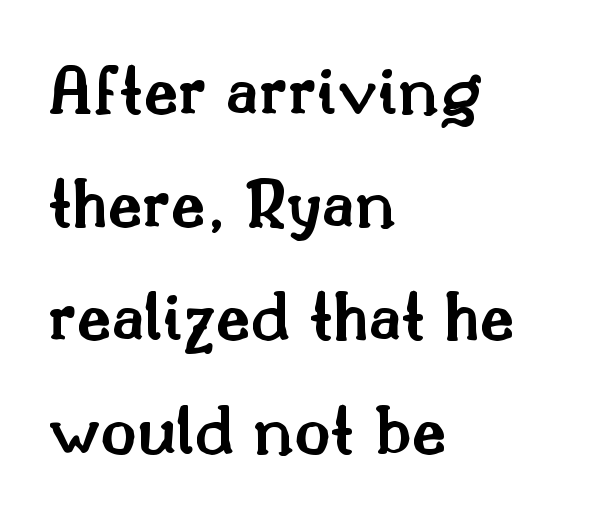
{"serif": "yes", "italic": "no", "bold": "semi", "weight": "semibold", "width": "normal", "stroke_contrast": "medium", "x_height": "small", "monospaced": "no", "underline": "no", "align": "left", "line_spacing": "normal", "line_spacing_ratio": 1.53, "letter_spacing": "normal", "letter_spacing_em": 0.0, "glyph_px": 74}
